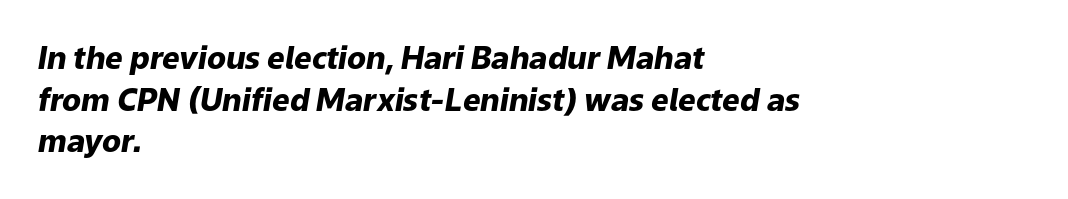
{"italic": "yes", "lean": "right", "slant_degrees": 9, "bold": "yes", "weight": "heavy", "width": "normal", "stroke_contrast": "low", "x_height": "medium", "monospaced": "no", "underline": "no", "align": "left", "line_spacing": "normal", "line_spacing_ratio": 1.34, "letter_spacing": "normal", "letter_spacing_em": 0.0, "glyph_px": 31}
